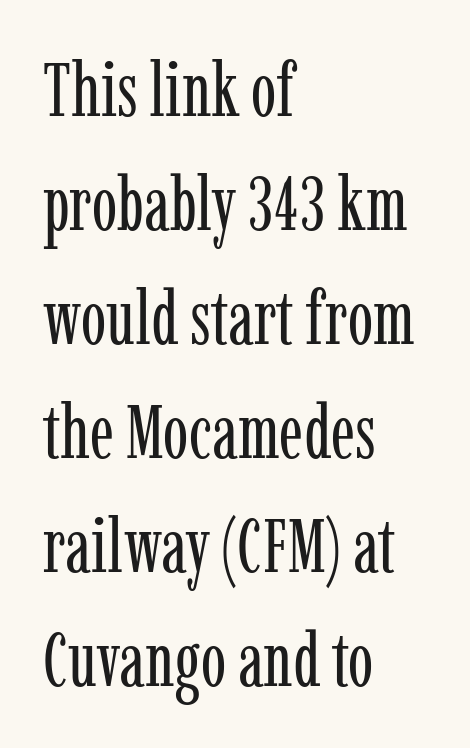
{"serif": "yes", "italic": "no", "bold": "no", "weight": "regular", "width": "condensed", "stroke_contrast": "low", "x_height": "medium", "monospaced": "no", "underline": "no", "align": "left", "line_spacing": "normal", "line_spacing_ratio": 1.5, "letter_spacing": "normal", "letter_spacing_em": 0.0, "glyph_px": 76}
